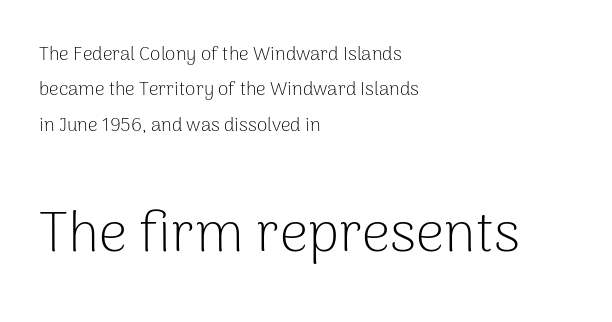
The image shows 56 px light sans-serif type, upright; set left-aligned, line spacing 1.86x, normal letter spacing, not underlined; the second (bottom) block is 2.95x larger; low stroke contrast and a medium x-height.
